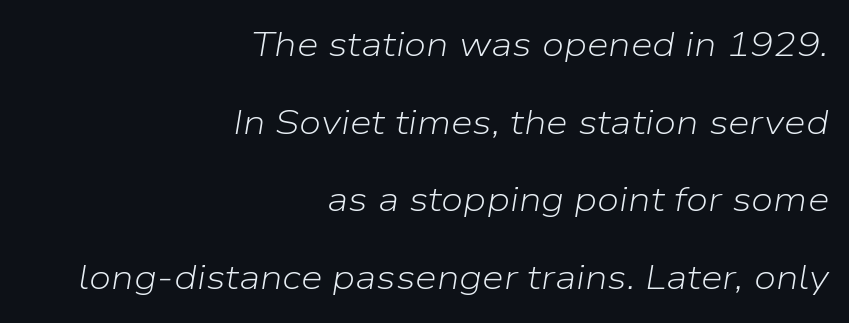
Decoration check: the copy has no underline. If you drew a line through each stem, it would be angled. On a weight scale, this lands at 450 or below. Interline gaps are noticeably wide in this sample. This sample uses plain, unmodified letter spacing.
